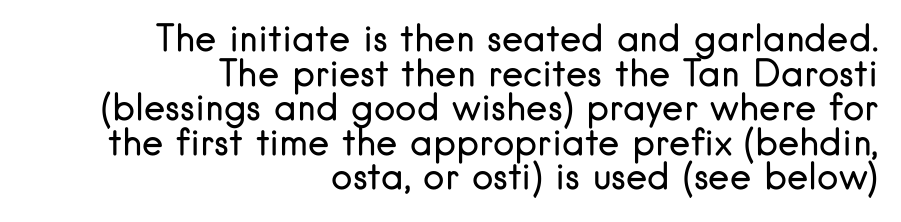
The image shows 36 px regular-weight sans-serif type, upright; set right-aligned, tight line spacing (0.96x), normal letter spacing, not underlined; low stroke contrast and a small x-height.
